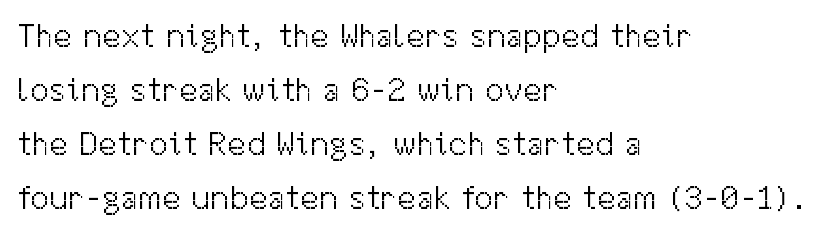
Q: Is the text bold? A: No.
Q: Is the text italic (slanted)? A: No, it is upright.
Q: Is the typeface a serif or a sans-serif typeface? A: Sans-serif.
Q: Is the text underlined? A: No.
Q: How is the paragraph aligned? A: Left-aligned.
Q: Is the spacing between letters normal or unusually wide? A: Normal.
Q: Is the spacing between lines tight, normal or loose? A: Normal.
Q: Width (condensed, normal, or wide)? A: Normal.
Q: Stroke contrast? A: Medium.
Q: x-height? A: Medium.
Q: Monospaced? A: No.
